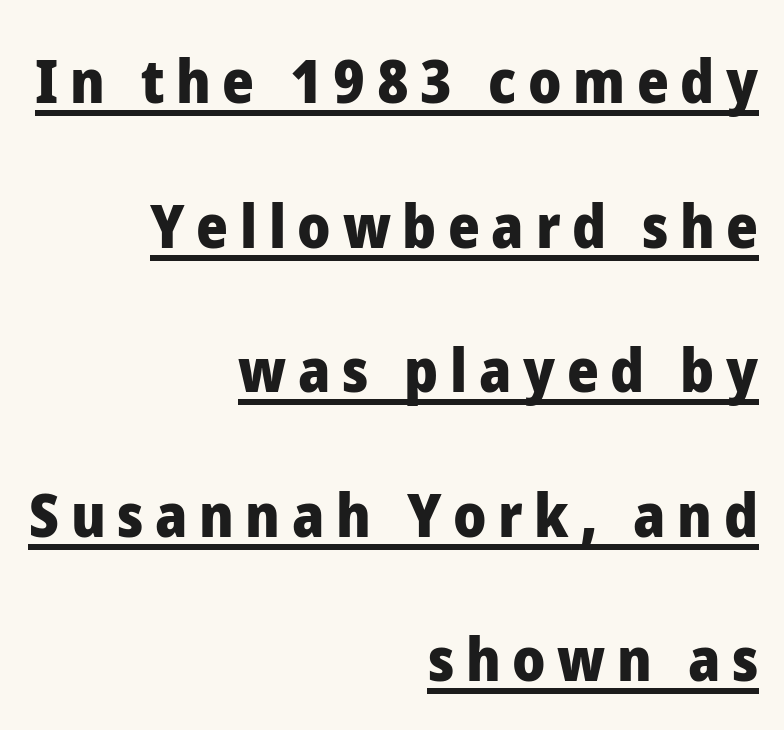
The passage shown is typed in a proportional face where columns would drift. If you drew a ruler down the right edge, every line would touch it. Every stem runs plumb, perpendicular to the baseline. In terms of letterform style, serifs are entirely absent. The passage shown is emphatically bold.
